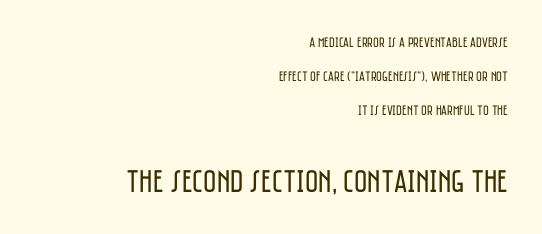
The image shows 32 px regular-weight, condensed sans-serif type, upright; set right-aligned, loose line spacing (2.44x), normal letter spacing, not underlined; the second (bottom) block is 2.29x larger; low stroke contrast and a large x-height.
